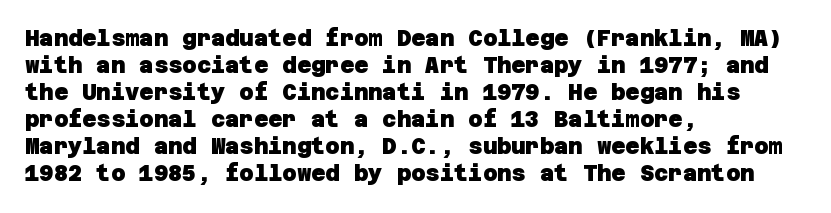
{"bold": "yes", "underline": "no", "align": "left", "line_spacing_ratio": 1.23, "letter_spacing": "normal", "letter_spacing_em": 0.0, "glyph_px": 22}
